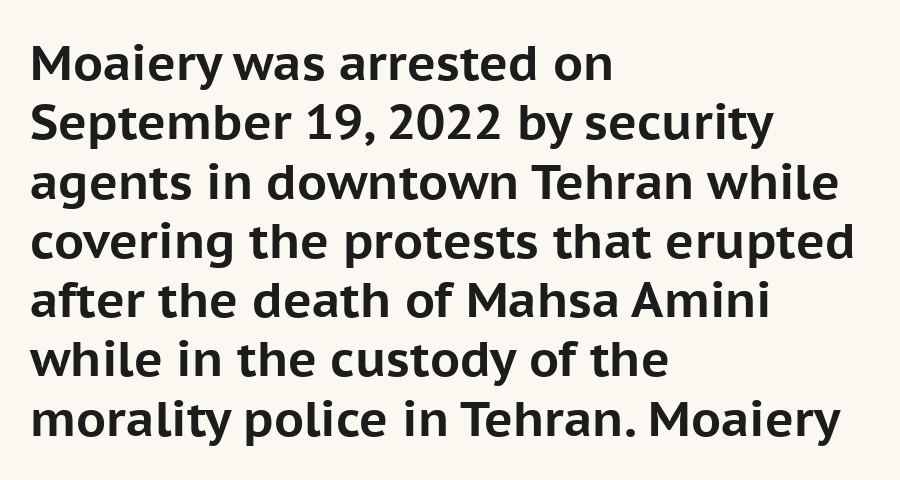
The image shows 49 px bold sans-serif type, upright; set left-aligned, line spacing 1.21x, normal letter spacing, not underlined; low stroke contrast and a medium x-height.
